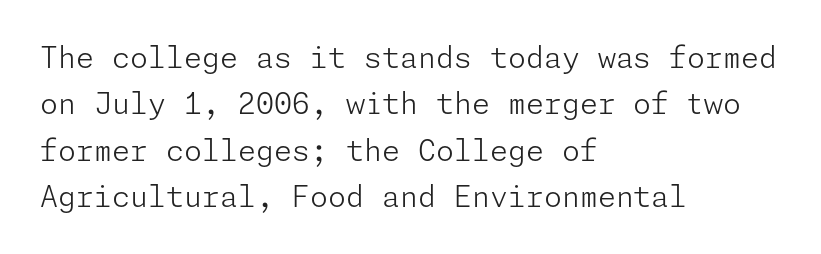
Q: Is the text bold? A: No.
Q: Is the text italic (slanted)? A: No, it is upright.
Q: Is the typeface a serif or a sans-serif typeface? A: Sans-serif.
Q: Is the text underlined? A: No.
Q: How is the paragraph aligned? A: Left-aligned.
Q: Is the spacing between letters normal or unusually wide? A: Normal.
Q: Is the spacing between lines tight, normal or loose? A: Normal.
Q: Width (condensed, normal, or wide)? A: Normal.
Q: Stroke contrast? A: Low.
Q: x-height? A: Medium.
